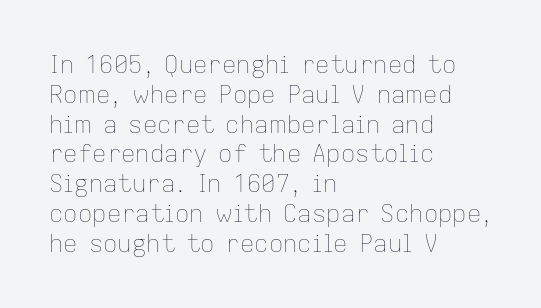
The image shows 24 px text type, upright; set left-aligned, line spacing 1.24x, normal letter spacing, not underlined.
